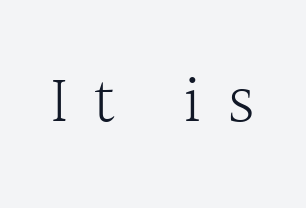
{"serif": "yes", "italic": "no", "bold": "no", "weight": "light", "width": "normal", "x_height": "medium", "monospaced": "no", "underline": "no", "letter_spacing": "wide", "letter_spacing_em": 0.38, "glyph_px": 67}
